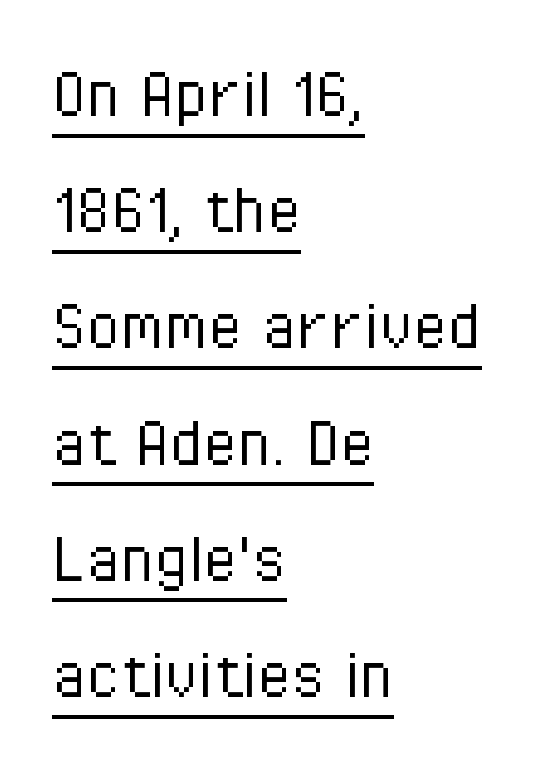
Q: Is the text bold? A: No.
Q: Is the text italic (slanted)? A: No, it is upright.
Q: Is the typeface a serif or a sans-serif typeface? A: Sans-serif.
Q: Is the text underlined? A: Yes.
Q: How is the paragraph aligned? A: Left-aligned.
Q: Is the spacing between letters normal or unusually wide? A: Normal.
Q: Is the spacing between lines tight, normal or loose? A: Normal.
Q: Width (condensed, normal, or wide)? A: Condensed.
Q: Stroke contrast? A: Low.
Q: x-height? A: Medium.
Q: Monospaced? A: No.
